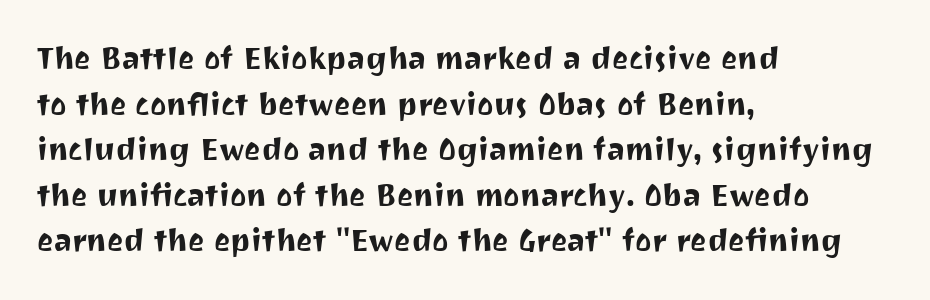
{"serif": "no", "italic": "no", "width": "normal", "stroke_contrast": "medium", "x_height": "medium", "monospaced": "no", "underline": "no", "align": "left", "line_spacing": "normal", "line_spacing_ratio": 1.47, "letter_spacing": "normal", "letter_spacing_em": 0.0, "glyph_px": 31}
